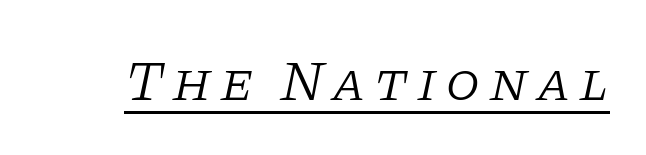
Q: Is the text bold? A: No.
Q: Is the text italic (slanted)? A: Yes, it leans right by about 11 degrees.
Q: Is the typeface a serif or a sans-serif typeface? A: Serif.
Q: Is the text underlined? A: Yes.
Q: Width (condensed, normal, or wide)? A: Normal.
Q: Stroke contrast? A: Low.
Q: x-height? A: Large.
Q: Monospaced? A: No.
